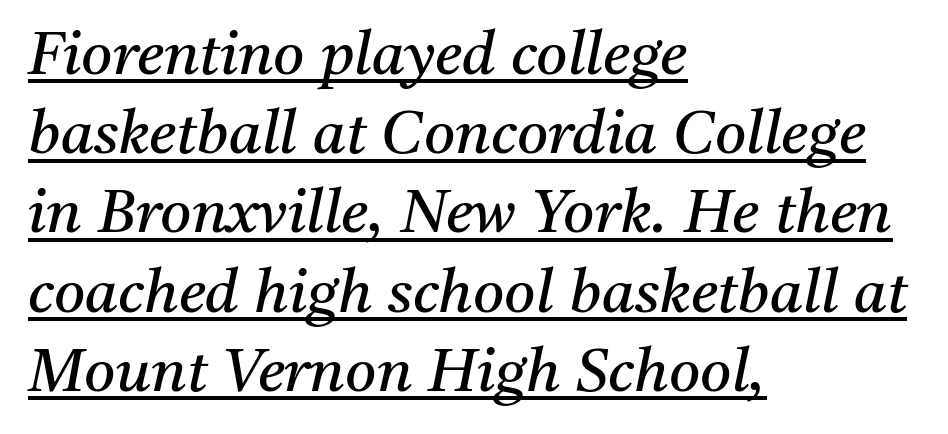
{"serif": "yes", "italic": "yes", "lean": "right", "slant_degrees": 11, "bold": "no", "weight": "regular", "width": "normal", "stroke_contrast": "medium", "x_height": "medium", "monospaced": "no", "underline": "yes", "align": "left", "line_spacing": "normal", "line_spacing_ratio": 1.32, "letter_spacing": "normal", "letter_spacing_em": 0.0, "glyph_px": 60}
